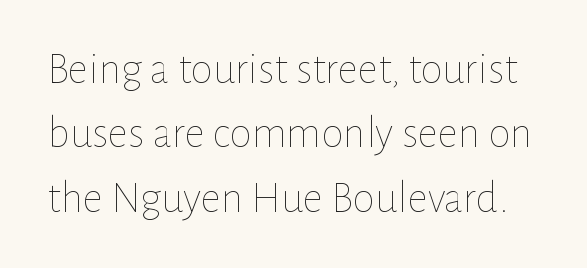
This reads as an unemphasized weight, regular at the heaviest. Quick note: interline space is typical. Tracking here is standard; glyphs follow each other at the usual distance. Ascenders rise straight up at ninety degrees. Is this a fixed-width face? No — the glyphs have proportional, varying widths.
